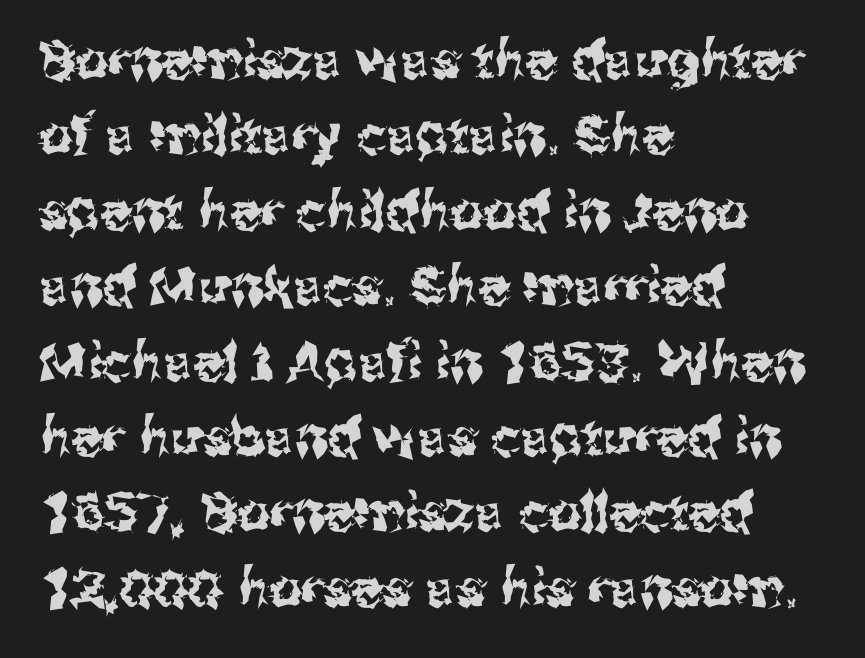
{"serif": "no", "italic": "no", "width": "normal", "stroke_contrast": "medium", "x_height": "medium", "monospaced": "no", "underline": "no", "align": "left", "line_spacing": "normal", "line_spacing_ratio": 1.45, "letter_spacing": "normal", "letter_spacing_em": 0.0, "glyph_px": 52}
